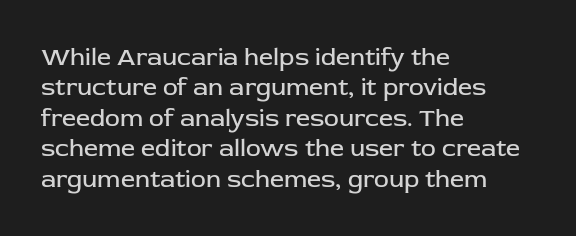
Q: Is the text bold? A: No.
Q: Is the text italic (slanted)? A: No, it is upright.
Q: Is the text underlined? A: No.
Q: How is the paragraph aligned? A: Left-aligned.
Q: Is the spacing between letters normal or unusually wide? A: Normal.
